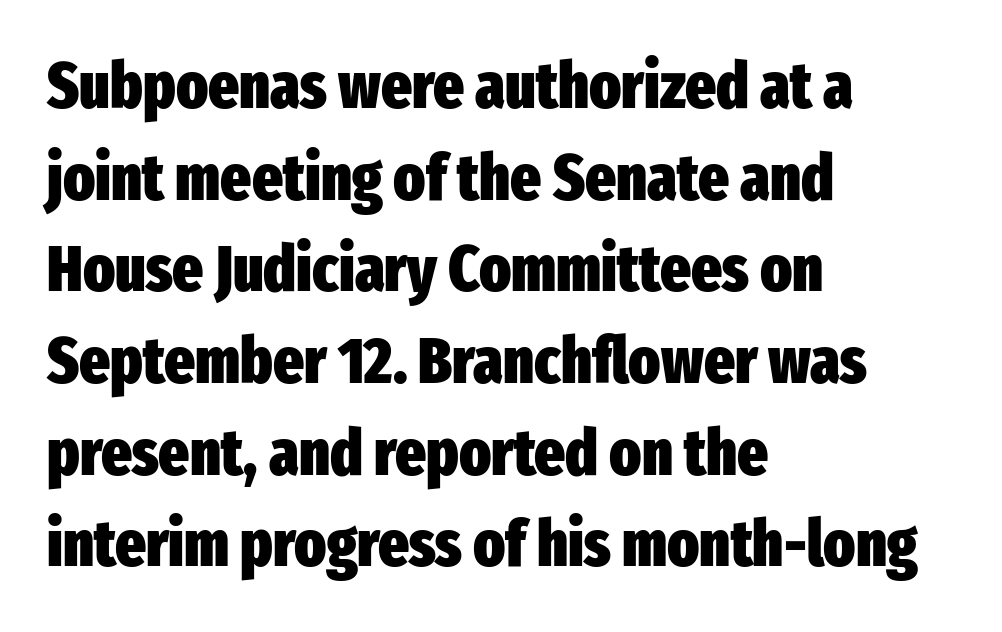
The image shows 65 px heavy, condensed sans-serif type, upright; set left-aligned, normal line spacing (1.41x), normal letter spacing, not underlined; low stroke contrast and a medium x-height.
